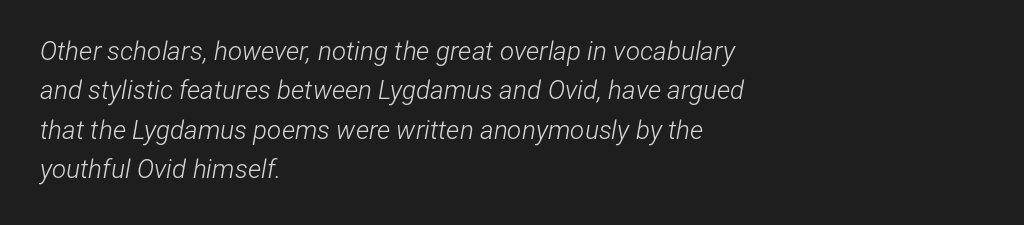
Bold? No — there's no thickening of the strokes. Is the type slanted? Yes — the strokes lean at a clear angle. The paragraph has a hard left edge and a soft right edge. The string is rendered with underlining switched off. The vertical gap from one line to the next is medium.
